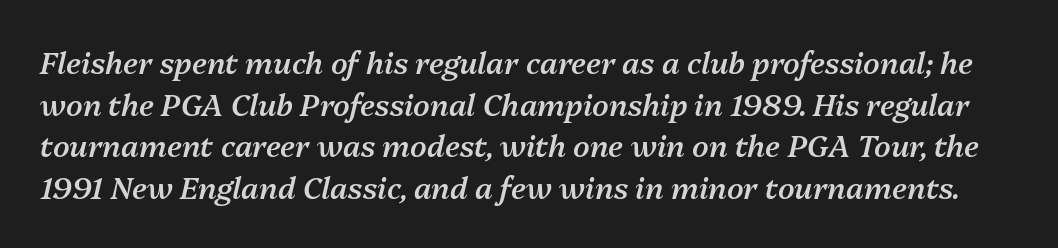
Q: Is the text bold? A: Semi-bold.
Q: Is the text italic (slanted)? A: Yes, it leans right by about 13 degrees.
Q: Is the text underlined? A: No.
Q: Is the spacing between letters normal or unusually wide? A: Normal.
Q: Is the spacing between lines tight, normal or loose? A: Normal.
Q: Width (condensed, normal, or wide)? A: Normal.
Q: Stroke contrast? A: Medium.
Q: x-height? A: Medium.
Q: Monospaced? A: No.
